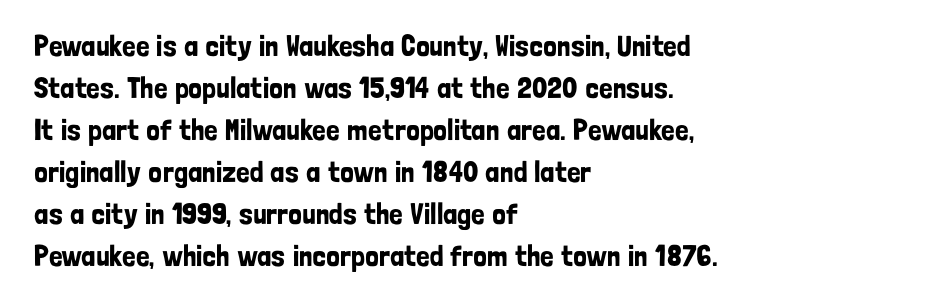
The image shows 30 px condensed sans-serif type, upright; set left-aligned, normal line spacing (1.4x), normal letter spacing, not underlined; low stroke contrast and a medium x-height.
